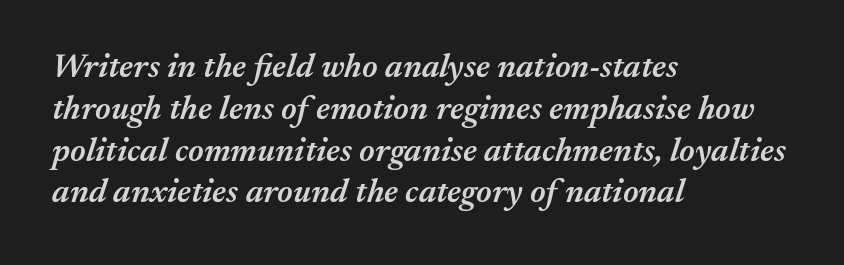
The image shows 34 px semibold type, italic (leaning right); set left-aligned, line spacing 1.23x, normal letter spacing, not underlined; medium stroke contrast and a medium x-height.
